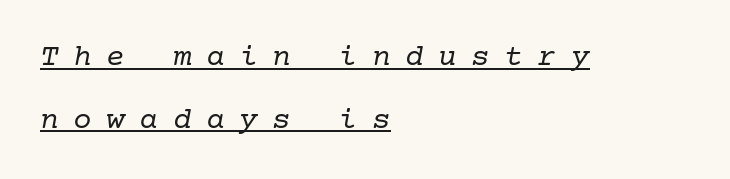
Q: Is the text bold? A: No.
Q: Is the text italic (slanted)? A: Yes, it leans right by about 10 degrees.
Q: Is the typeface a serif or a sans-serif typeface? A: Serif.
Q: Is the text underlined? A: Yes.
Q: How is the paragraph aligned? A: Left-aligned.
Q: Is the spacing between letters normal or unusually wide? A: Unusually wide.
Q: Is the spacing between lines tight, normal or loose? A: Loose.
Q: Width (condensed, normal, or wide)? A: Normal.
Q: Stroke contrast? A: Low.
Q: x-height? A: Medium.
